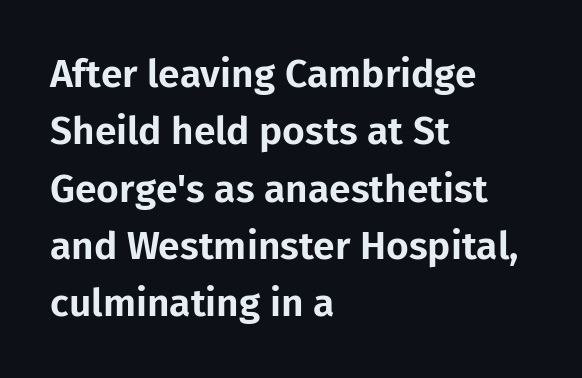
Q: Is the text italic (slanted)? A: No, it is upright.
Q: Is the typeface a serif or a sans-serif typeface? A: Sans-serif.
Q: Is the text underlined? A: No.
Q: How is the paragraph aligned? A: Left-aligned.
Q: Is the spacing between letters normal or unusually wide? A: Normal.
Q: Is the spacing between lines tight, normal or loose? A: Normal.
Q: Width (condensed, normal, or wide)? A: Normal.
Q: Stroke contrast? A: Low.
Q: x-height? A: Medium.
Q: Monospaced? A: No.
